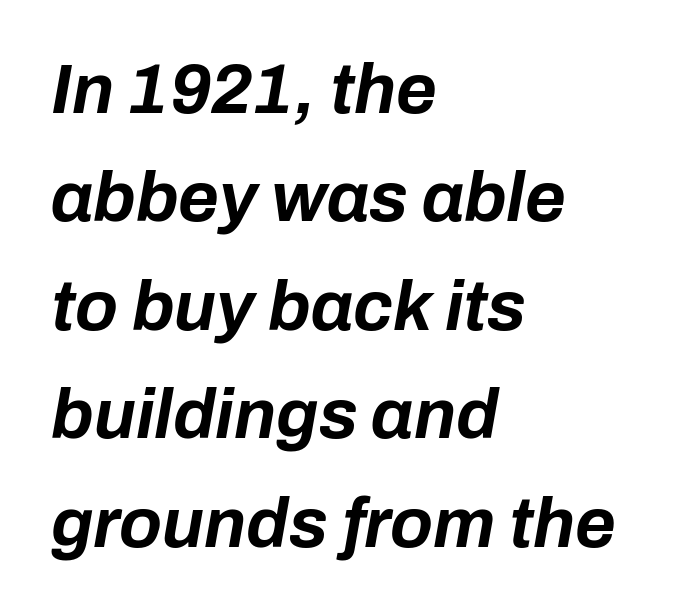
The image shows 70 px bold type, italic (leaning right); set left-aligned, normal line spacing (1.55x), normal letter spacing, not underlined; low stroke contrast and a medium x-height.
